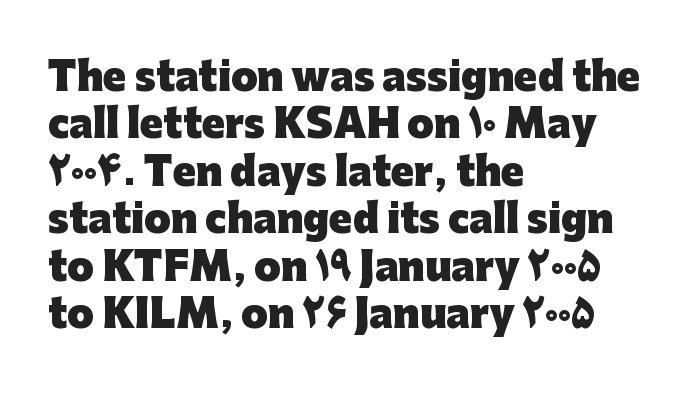
Between one letter and the next there's only the usual sliver of space. Look at the stroke-to-counter ratio: heavy, a bold. The designer left line spacing at the default. Each letter keeps its own natural width here, so spacing adapts to shape. This rendering employs a face without finishing strokes, i.e., a sans-serif.
